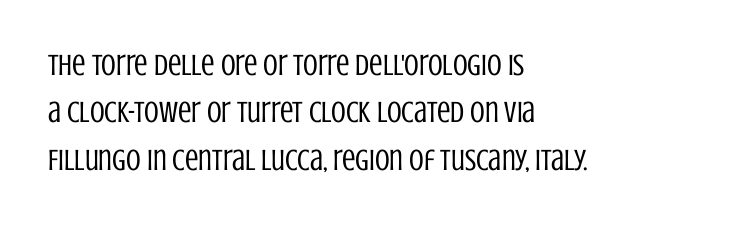
{"serif": "no", "italic": "no", "bold": "no", "weight": "regular", "width": "condensed", "stroke_contrast": "low", "x_height": "large", "monospaced": "no", "underline": "no", "align": "left", "line_spacing": "normal", "line_spacing_ratio": 1.58, "letter_spacing": "normal", "letter_spacing_em": 0.0, "glyph_px": 30}
